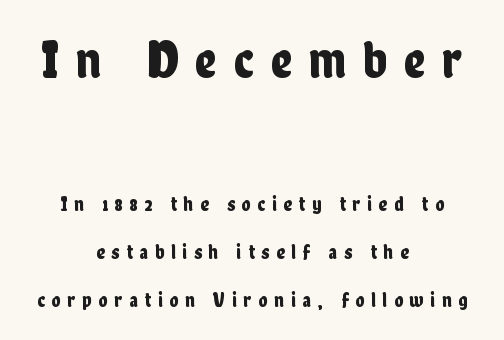
Q: Is the text italic (slanted)? A: No, it is upright.
Q: Is the typeface a serif or a sans-serif typeface? A: Sans-serif.
Q: Is the text underlined? A: No.
Q: How is the paragraph aligned? A: Centered.
Q: Is the spacing between letters normal or unusually wide? A: Unusually wide.
Q: Is the spacing between lines tight, normal or loose? A: Loose.
Q: Which block of text is set in a larger size, the first (top) or the second (bottom)? A: The first (top) one.
Q: Width (condensed, normal, or wide)? A: Condensed.
Q: Stroke contrast? A: Low.
Q: x-height? A: Medium.
Q: Monospaced? A: No.
